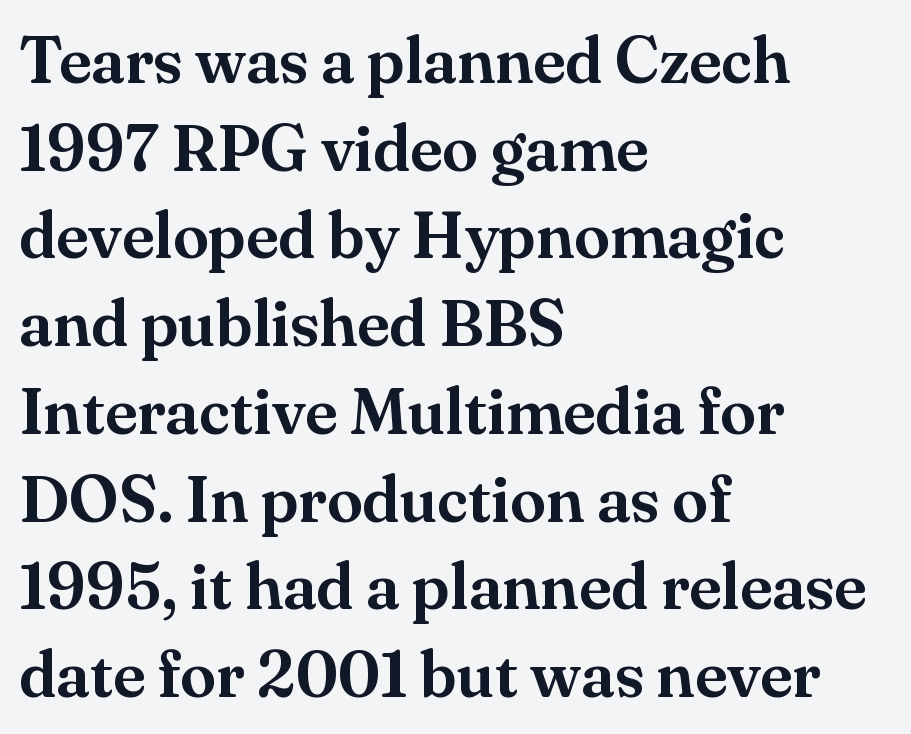
{"serif": "yes", "italic": "no", "width": "normal", "stroke_contrast": "medium", "x_height": "small", "monospaced": "no", "underline": "no", "align": "left", "line_spacing": "normal", "line_spacing_ratio": 1.35, "letter_spacing": "normal", "letter_spacing_em": 0.0, "glyph_px": 65}
